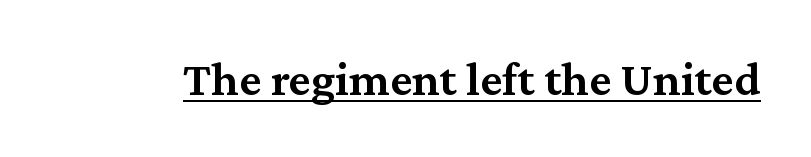
The image shows 49 px semibold serif type, upright; set normal letter spacing, underlined; medium stroke contrast and a medium x-height.
